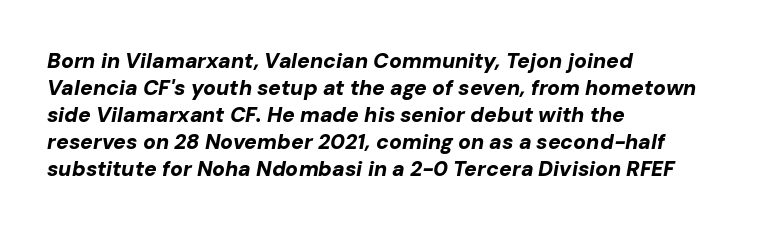
The image shows 21 px bold type, italic (leaning right); set left-aligned, normal line spacing (1.29x), normal letter spacing, not underlined.
